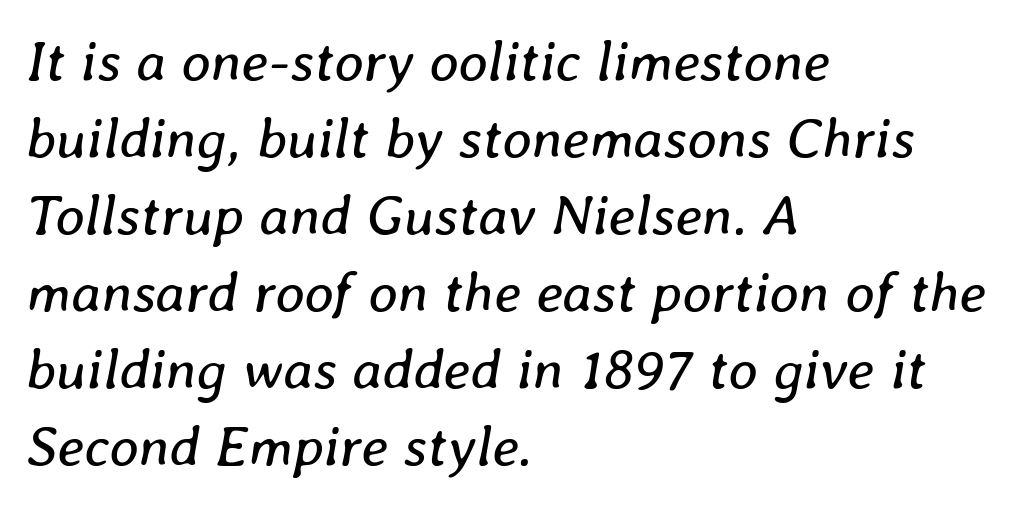
Is the type slanted? Yes — the strokes lean at a clear angle. Is there much room between lines? A standard amount, neither cramped nor airy. A bare baseline throughout the passage. Standard letterfit; no display-style spreading of the glyphs.
